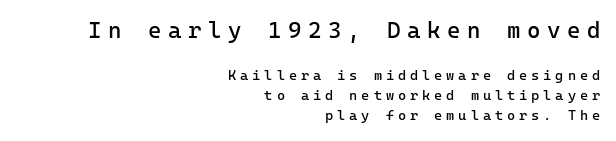
The image shows 23 px text type, upright; set right-aligned, normal line spacing (1.43x), unusually wide letter spacing (+0.28 em), not underlined; the first (top) block is 1.64x larger.
